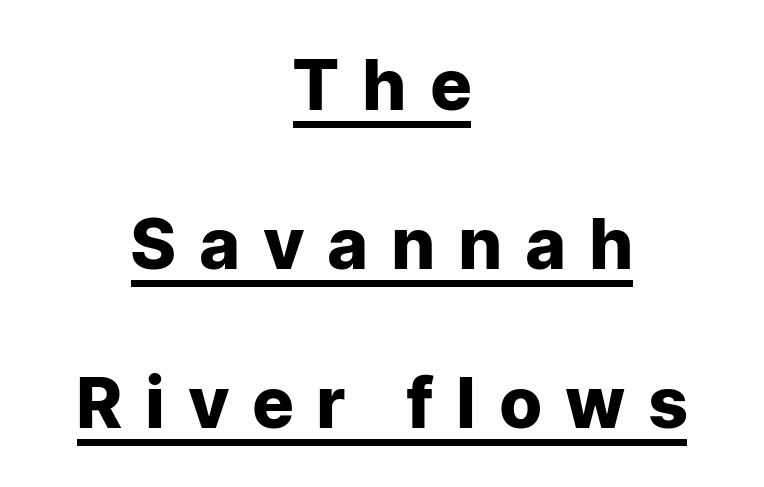
Q: Is the text bold? A: Yes.
Q: Is the text italic (slanted)? A: No, it is upright.
Q: Is the typeface a serif or a sans-serif typeface? A: Sans-serif.
Q: Is the text underlined? A: Yes.
Q: How is the paragraph aligned? A: Centered.
Q: Is the spacing between letters normal or unusually wide? A: Unusually wide.
Q: Is the spacing between lines tight, normal or loose? A: Loose.
Q: Width (condensed, normal, or wide)? A: Normal.
Q: Stroke contrast? A: Low.
Q: x-height? A: Medium.
Q: Monospaced? A: No.
